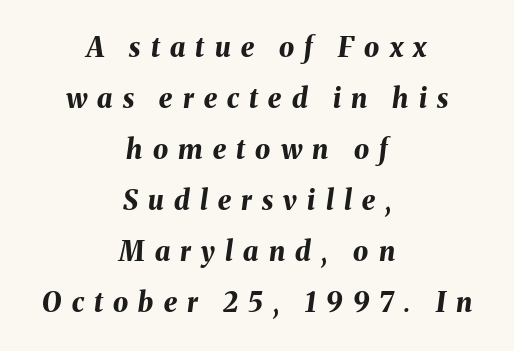
Q: Is the text bold? A: Yes.
Q: Is the text italic (slanted)? A: Yes, it leans right by about 8 degrees.
Q: Is the text underlined? A: No.
Q: How is the paragraph aligned? A: Centered.
Q: Is the spacing between letters normal or unusually wide? A: Unusually wide.
